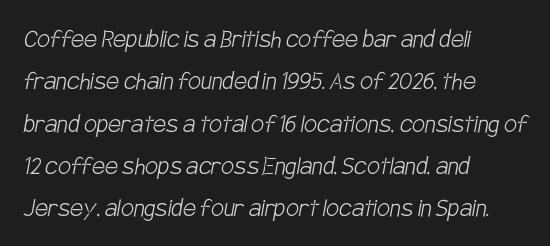
Q: Is the text bold? A: No.
Q: Is the typeface a serif or a sans-serif typeface? A: Sans-serif.
Q: Is the text underlined? A: No.
Q: How is the paragraph aligned? A: Left-aligned.
Q: Is the spacing between letters normal or unusually wide? A: Normal.
Q: Is the spacing between lines tight, normal or loose? A: Normal.
Q: Width (condensed, normal, or wide)? A: Condensed.
Q: Stroke contrast? A: Low.
Q: x-height? A: Large.
Q: Monospaced? A: No.
